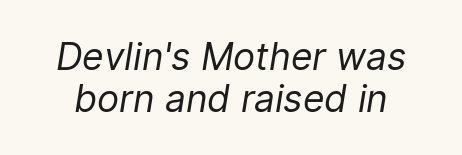
Check under the words: just untouched page. The whole block is typeset with a tilt. Do the characters align in a grid? No, the font is proportional. Stems here are at most as thick as an everyday book face. Tracking value appears to be zero — textbook default spacing.
